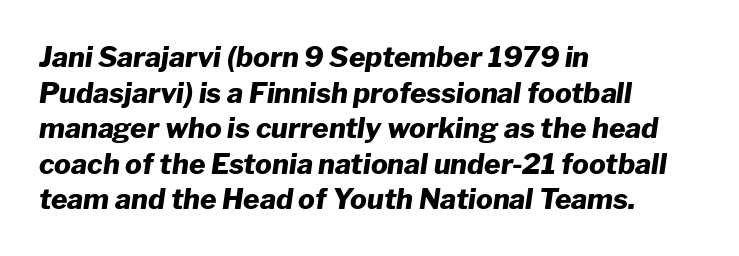
Q: Is the text bold? A: Yes.
Q: Is the text italic (slanted)? A: Yes, it leans right by about 8 degrees.
Q: Is the text underlined? A: No.
Q: How is the paragraph aligned? A: Left-aligned.
Q: Is the spacing between letters normal or unusually wide? A: Normal.
Q: Is the spacing between lines tight, normal or loose? A: Normal.
Q: Width (condensed, normal, or wide)? A: Normal.
Q: Stroke contrast? A: Low.
Q: x-height? A: Medium.
Q: Monospaced? A: No.
